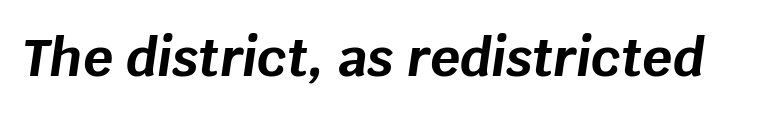
{"italic": "yes", "lean": "right", "slant_degrees": 8, "bold": "yes", "weight": "bold", "width": "normal", "stroke_contrast": "low", "x_height": "large", "monospaced": "no", "underline": "no", "letter_spacing": "normal", "letter_spacing_em": 0.0, "glyph_px": 52}
